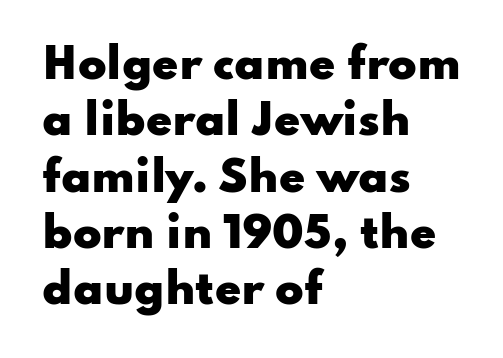
Q: Is the text bold? A: Yes.
Q: Is the text italic (slanted)? A: No, it is upright.
Q: Is the typeface a serif or a sans-serif typeface? A: Sans-serif.
Q: Is the text underlined? A: No.
Q: How is the paragraph aligned? A: Left-aligned.
Q: Is the spacing between letters normal or unusually wide? A: Normal.
Q: Is the spacing between lines tight, normal or loose? A: Normal.
Q: Width (condensed, normal, or wide)? A: Wide.
Q: Stroke contrast? A: Low.
Q: x-height? A: Small.
Q: Monospaced? A: No.
